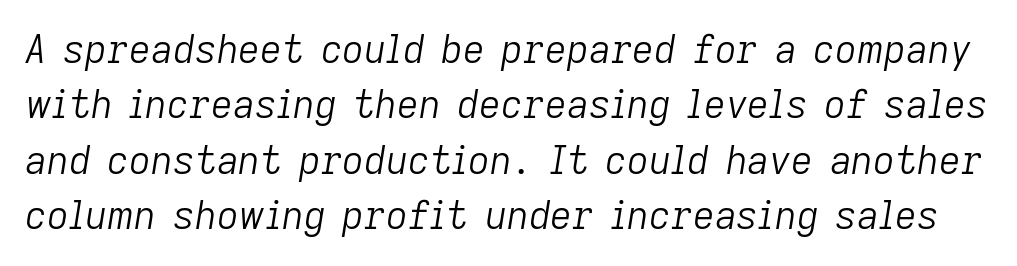
You could not count columns in this text — the font is proportionally spaced. Type without underlining. Each new line begins a customary step beneath the previous one. A quiet, ordinary-to-light weight characterises the typeface.
